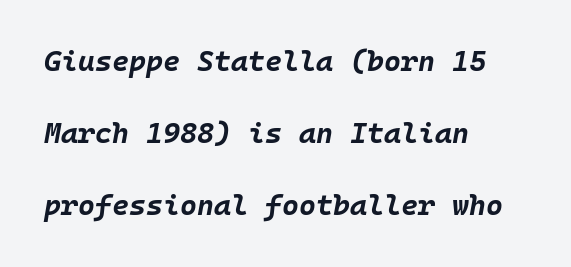
Q: Is the text bold? A: Yes.
Q: Is the text italic (slanted)? A: Yes, it leans right by about 10 degrees.
Q: Is the text underlined? A: No.
Q: How is the paragraph aligned? A: Left-aligned.
Q: Is the spacing between letters normal or unusually wide? A: Normal.
Q: Is the spacing between lines tight, normal or loose? A: Loose.
Q: Width (condensed, normal, or wide)? A: Normal.
Q: Stroke contrast? A: Low.
Q: x-height? A: Large.
Q: Monospaced? A: Yes.
